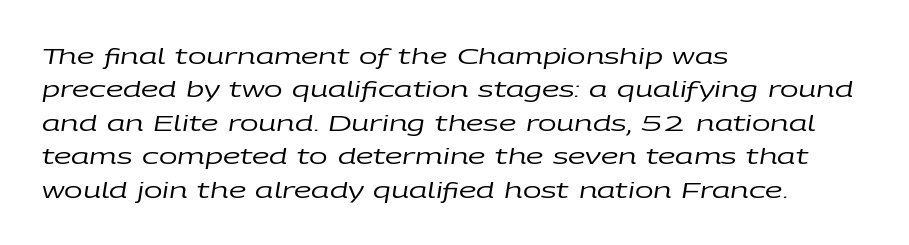
{"italic": "yes", "lean": "right", "slant_degrees": 9, "bold": "no", "underline": "no", "align": "left", "line_spacing": "normal", "line_spacing_ratio": 1.52, "letter_spacing": "normal", "letter_spacing_em": 0.0, "glyph_px": 22}
